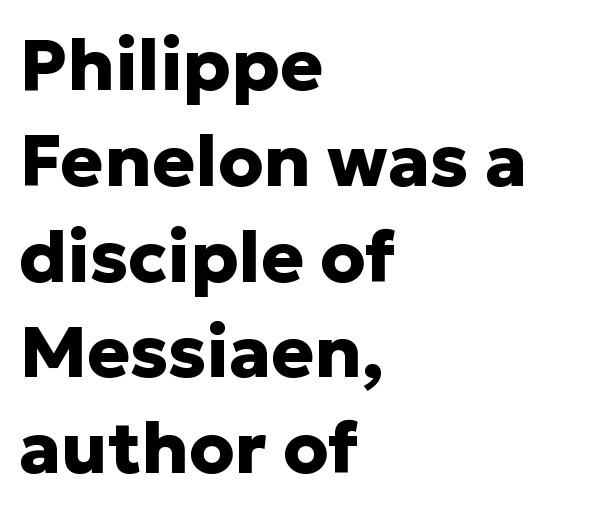
Q: Is the text bold? A: Yes.
Q: Is the text italic (slanted)? A: No, it is upright.
Q: Is the typeface a serif or a sans-serif typeface? A: Sans-serif.
Q: Is the text underlined? A: No.
Q: How is the paragraph aligned? A: Left-aligned.
Q: Is the spacing between letters normal or unusually wide? A: Normal.
Q: Is the spacing between lines tight, normal or loose? A: Normal.
Q: Width (condensed, normal, or wide)? A: Normal.
Q: Stroke contrast? A: Low.
Q: x-height? A: Medium.
Q: Monospaced? A: No.
